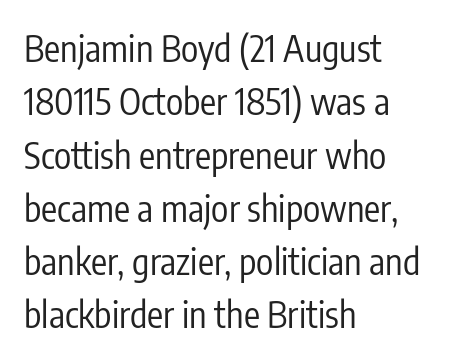
The image shows 36 px regular-weight, condensed sans-serif type, upright; set left-aligned, normal line spacing (1.48x), normal letter spacing, not underlined; low stroke contrast and a medium x-height.
